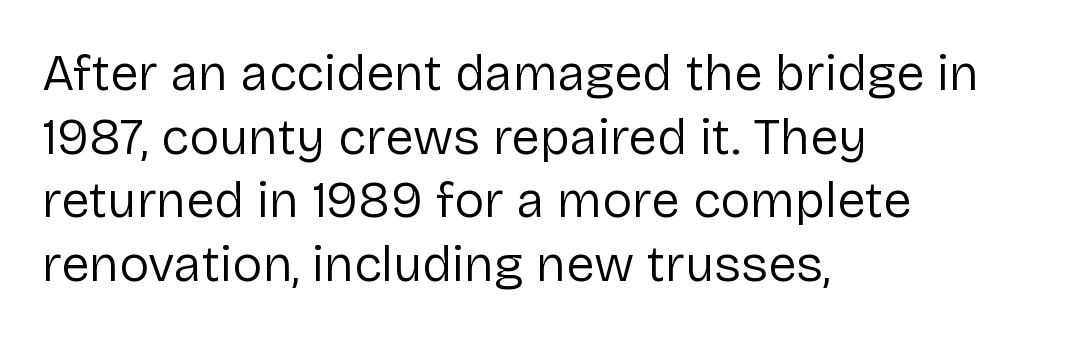
{"serif": "no", "italic": "no", "bold": "no", "weight": "regular", "width": "normal", "stroke_contrast": "low", "x_height": "medium", "monospaced": "no", "underline": "no", "align": "left", "line_spacing": "normal", "line_spacing_ratio": 1.25, "letter_spacing": "normal", "letter_spacing_em": 0.0, "glyph_px": 51}
